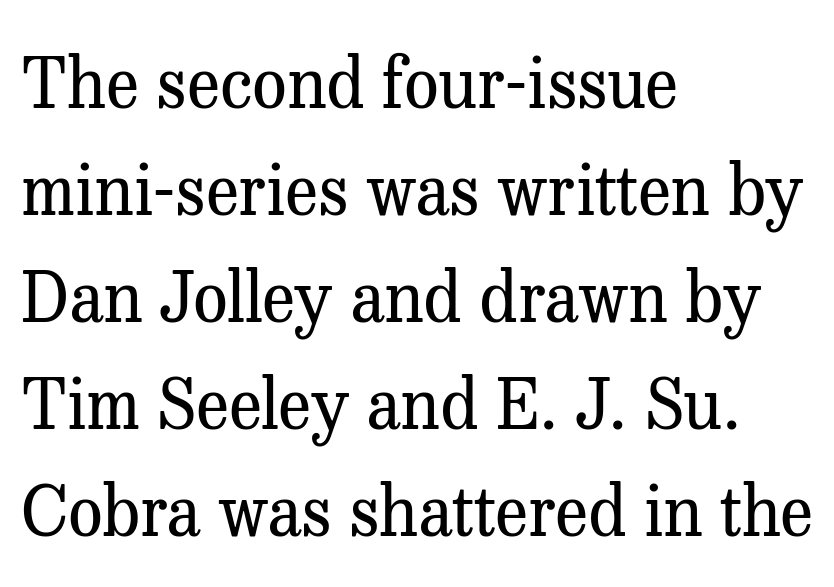
The image shows 69 px regular-weight serif type, upright; set left-aligned, normal line spacing (1.55x), normal letter spacing, not underlined; medium stroke contrast and a medium x-height.
